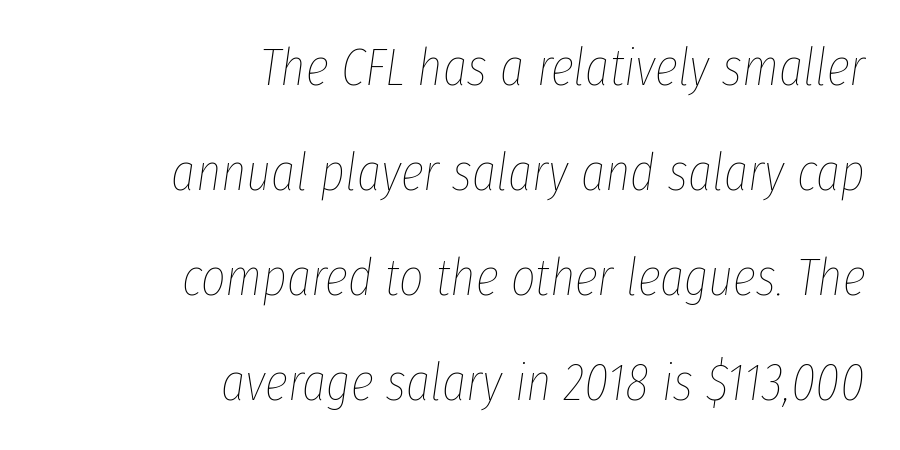
Q: Is the text bold? A: No.
Q: Is the text italic (slanted)? A: Yes, it leans right by about 8 degrees.
Q: Is the text underlined? A: No.
Q: How is the paragraph aligned? A: Right-aligned.
Q: Is the spacing between letters normal or unusually wide? A: Normal.
Q: Is the spacing between lines tight, normal or loose? A: Loose.
Q: Width (condensed, normal, or wide)? A: Condensed.
Q: Stroke contrast? A: Low.
Q: x-height? A: Medium.
Q: Monospaced? A: No.
